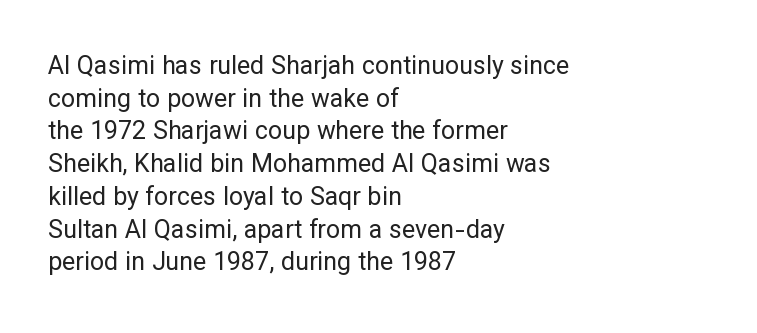
The image shows 25 px text type, upright; set left-aligned, normal line spacing (1.31x), normal letter spacing, not underlined.
